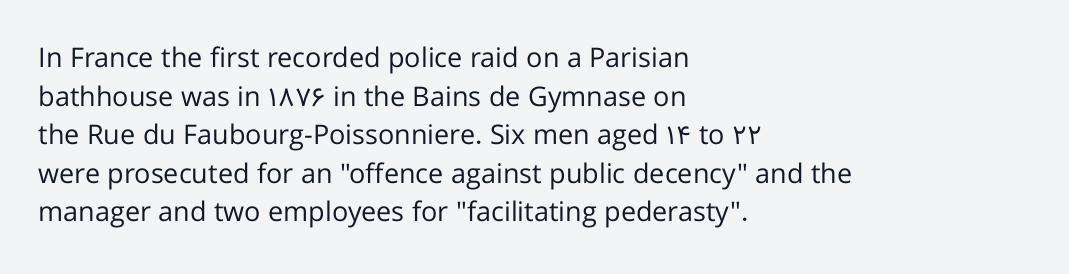
Q: Is the text bold? A: No.
Q: Is the text italic (slanted)? A: No, it is upright.
Q: Is the text underlined? A: No.
Q: How is the paragraph aligned? A: Left-aligned.
Q: Is the spacing between letters normal or unusually wide? A: Normal.
Q: Is the spacing between lines tight, normal or loose? A: Normal.
